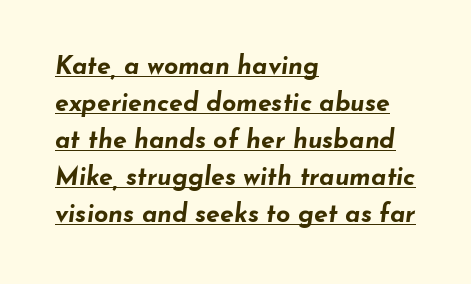
The image shows 25 px bold type, italic (leaning right); set left-aligned, normal line spacing (1.48x), normal letter spacing, underlined.
